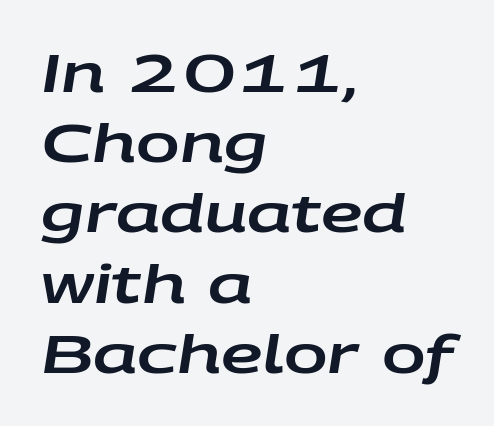
{"italic": "yes", "lean": "right", "slant_degrees": 9, "width": "wide", "stroke_contrast": "low", "x_height": "large", "monospaced": "no", "underline": "no", "align": "left", "line_spacing": "normal", "line_spacing_ratio": 1.35, "letter_spacing": "normal", "letter_spacing_em": 0.0, "glyph_px": 52}
